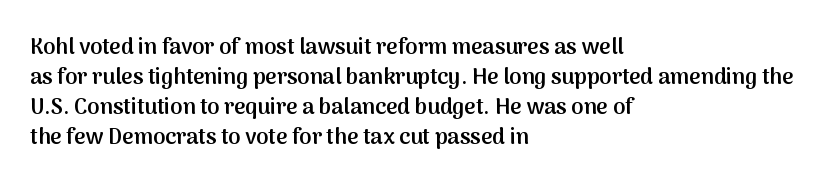
The rows are spaced the way most documents space them. Default kerning and tracking; the words read as compact shapes. Reading down the block, your eye returns to a fixed left position each line. The lettering stays uniformly vertical, giving the passage a roman look. Set as a demibold, roughly 600 on the weight scale.
